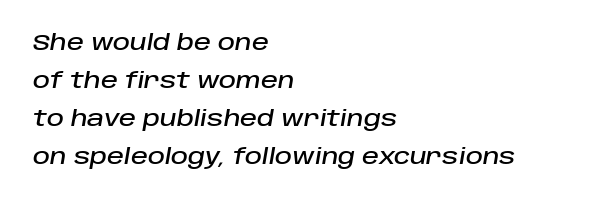
Q: Is the text italic (slanted)? A: Yes, it leans right by about 10 degrees.
Q: Is the text underlined? A: No.
Q: How is the paragraph aligned? A: Left-aligned.
Q: Is the spacing between letters normal or unusually wide? A: Normal.
